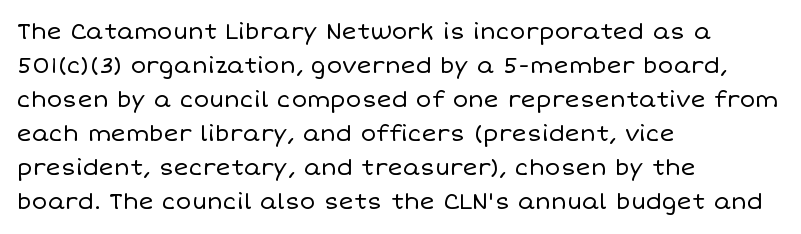
The image shows 23 px text type, upright; set left-aligned, normal line spacing (1.48x), normal letter spacing, not underlined.
